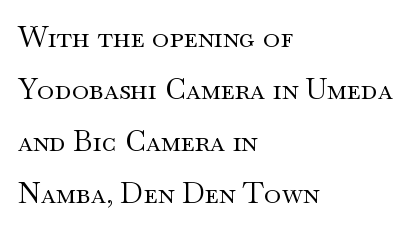
Q: Is the text bold? A: No.
Q: Is the text italic (slanted)? A: No, it is upright.
Q: Is the typeface a serif or a sans-serif typeface? A: Serif.
Q: Is the text underlined? A: No.
Q: How is the paragraph aligned? A: Left-aligned.
Q: Is the spacing between letters normal or unusually wide? A: Normal.
Q: Width (condensed, normal, or wide)? A: Wide.
Q: Stroke contrast? A: Medium.
Q: x-height? A: Small.
Q: Monospaced? A: No.
